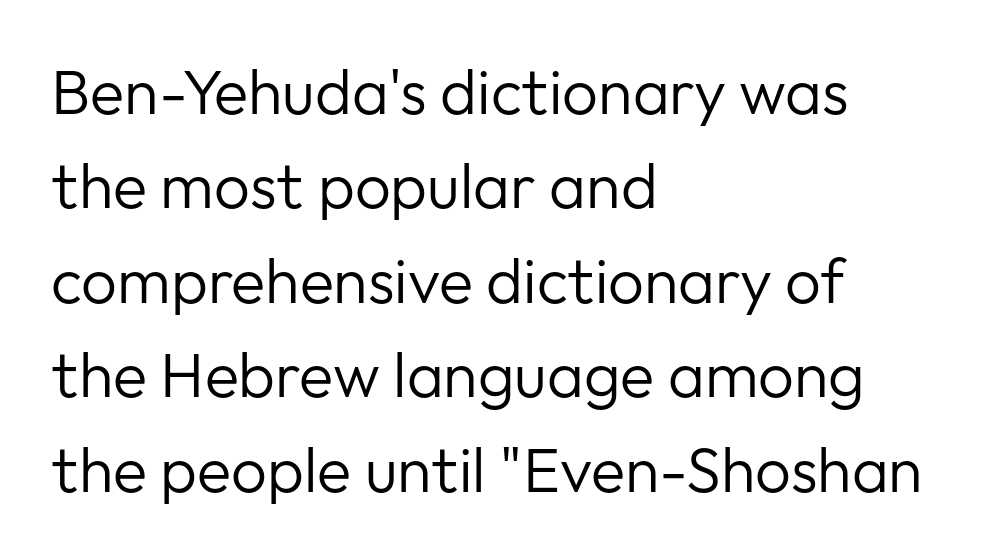
Each stroke keeps to a modest, everyday thickness or less. Each row of text sits above clean, open space. Is the block centered? No — it sits flush against the left margin. Characters follow at the spacing the type designer built in.
